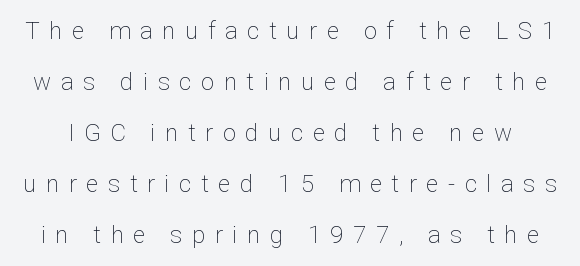
You could fit nearly another row in the gap between these rows. This rendering features lettering with no underline. The font sits on the lighter half of the weight spectrum, regular included. Look at the tracking — it's clearly loosened, letters drifting apart. The specimen reads as upright at a glance.
